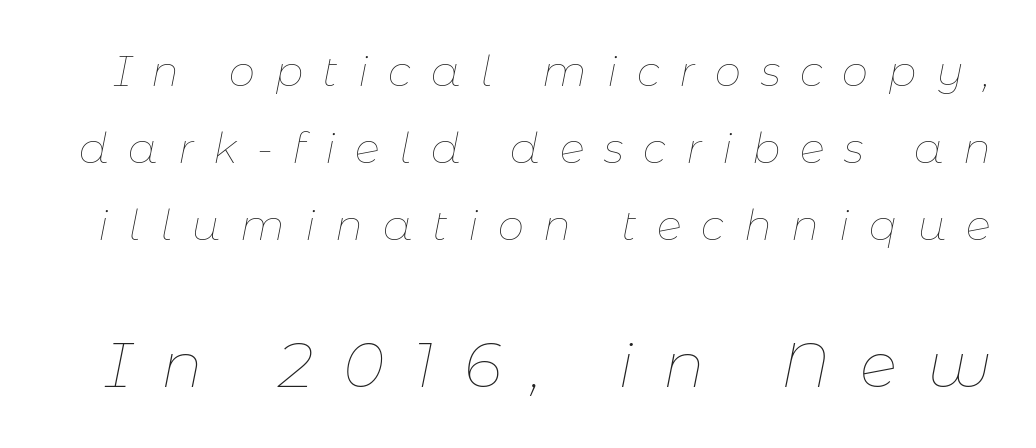
Someone cranked the tracking dial way up on this one. The glyphs are unaccompanied by any horizontal stroke below them. Visually, the bottom section dominates because its glyphs are scaled up. Think of a printed novel: that variable character pitch is what you see here. No heavy texture on the line: the type isn't bold.
